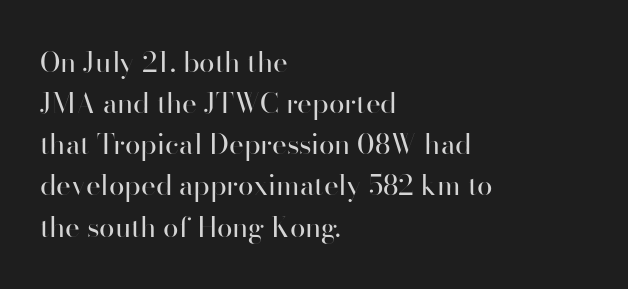
Q: Is the text bold? A: No.
Q: Is the text italic (slanted)? A: No, it is upright.
Q: Is the typeface a serif or a sans-serif typeface? A: Sans-serif.
Q: Is the text underlined? A: No.
Q: How is the paragraph aligned? A: Left-aligned.
Q: Is the spacing between letters normal or unusually wide? A: Normal.
Q: Is the spacing between lines tight, normal or loose? A: Normal.
Q: Width (condensed, normal, or wide)? A: Normal.
Q: Stroke contrast? A: High.
Q: x-height? A: Small.
Q: Monospaced? A: No.
